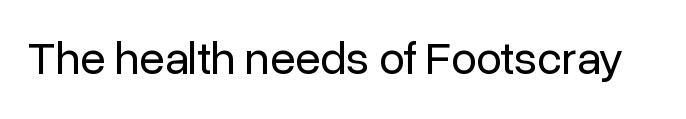
Q: Is the text bold? A: No.
Q: Is the text italic (slanted)? A: No, it is upright.
Q: Is the typeface a serif or a sans-serif typeface? A: Sans-serif.
Q: Is the text underlined? A: No.
Q: Is the spacing between letters normal or unusually wide? A: Normal.
Q: Width (condensed, normal, or wide)? A: Normal.
Q: Stroke contrast? A: Low.
Q: x-height? A: Medium.
Q: Monospaced? A: No.
